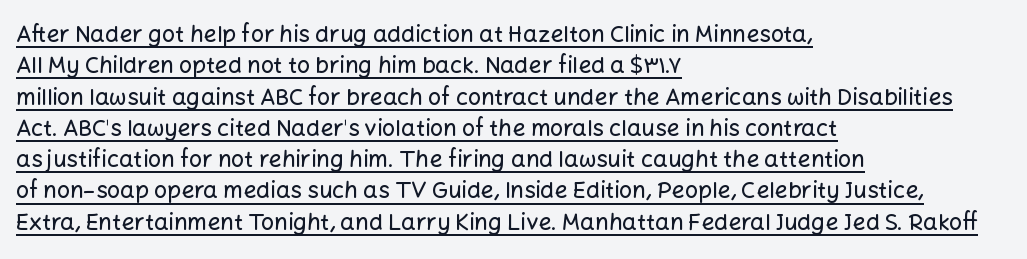
You can tell it's not italic because the verticals are truly vertical. The lines in this sample share a left origin and differ only in where they stop. Underline: present. Evenly set lines give the paragraph a standard silhouette. Characters follow at the spacing the type designer built in.
